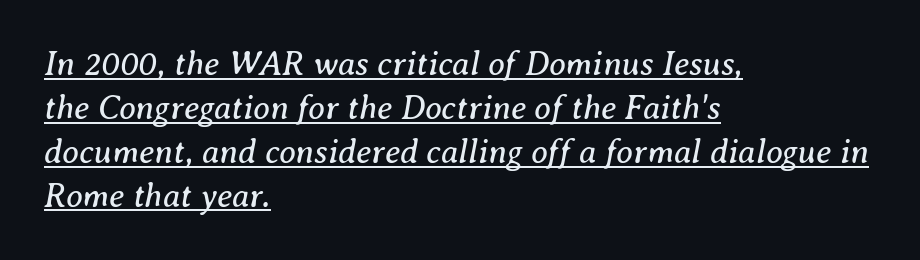
{"serif": "yes", "italic": "yes", "lean": "right", "slant_degrees": 8, "bold": "no", "weight": "regular", "width": "normal", "stroke_contrast": "medium", "x_height": "medium", "monospaced": "no", "underline": "yes", "align": "left", "line_spacing": "normal", "line_spacing_ratio": 1.29, "letter_spacing": "normal", "letter_spacing_em": 0.0, "glyph_px": 34}
